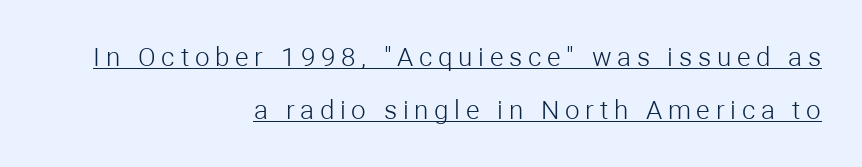
A typesetter would call this leading open, well beyond the default. Casual observation: everything's shoved over to the right. The string is rendered with underlining switched on. Unlike italic type, these characters show no tilt at all.
